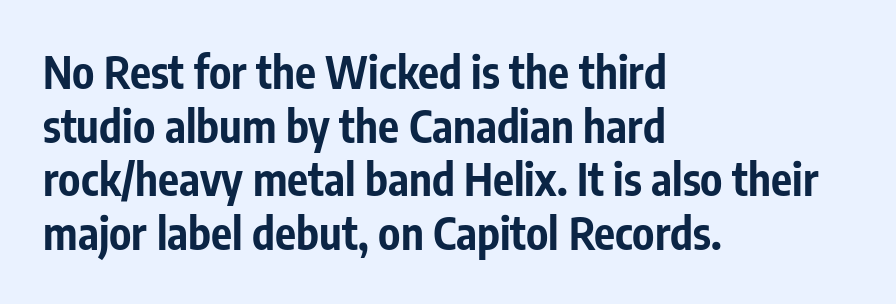
Q: Is the text bold? A: Yes.
Q: Is the text italic (slanted)? A: No, it is upright.
Q: Is the typeface a serif or a sans-serif typeface? A: Sans-serif.
Q: Is the text underlined? A: No.
Q: How is the paragraph aligned? A: Left-aligned.
Q: Is the spacing between letters normal or unusually wide? A: Normal.
Q: Width (condensed, normal, or wide)? A: Condensed.
Q: Stroke contrast? A: Low.
Q: x-height? A: Medium.
Q: Monospaced? A: No.
